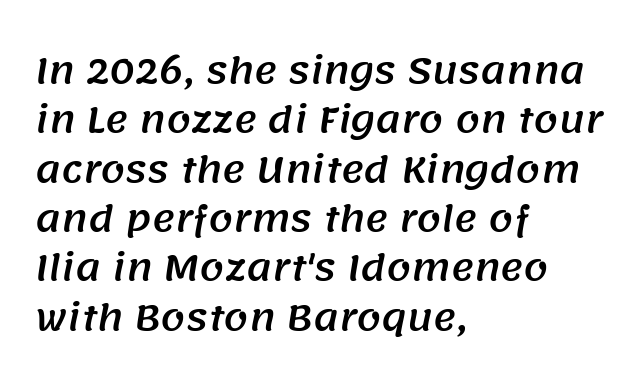
Do the characters align in a grid? No, the font is proportional. There is no visible air inserted between adjacent glyphs. Teacher's note: observe the even left margin — that is flush-left alignment. Clear beneath every line of the passage. Serif or sans? Sans — the stroke terminals are bare.
